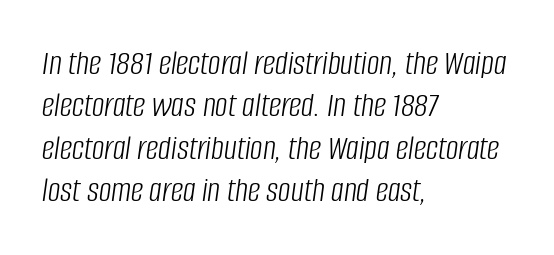
Inter-character spacing is left at the font's built-in metrics. Line beginnings align vertically; line endings do not. These lines are rendered in a variable-pitch font. Beneath every word, the page is bare. The glyphs look as if they've been sheared to an angle. Summary of weight: not heavy and not bold.
